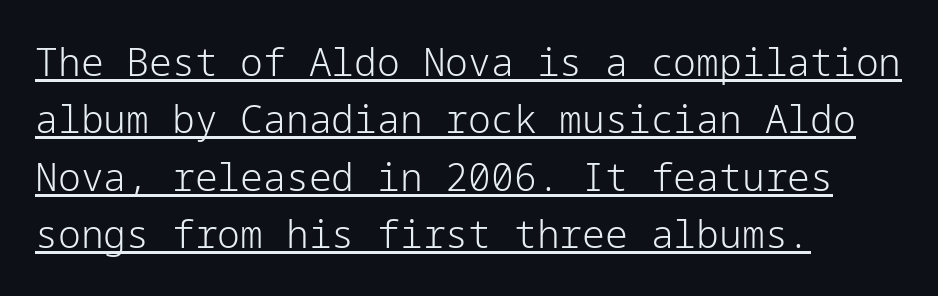
Check the space under the baseline: a stroke is drawn there. Between one letter and the next there's only the usual sliver of space. You can tell from the bare stems that sans-serif type was used. If you drew a line through each stem, it would be perfectly vertical. Notice how descenders clear the ascenders below comfortably — that's standard leading.
